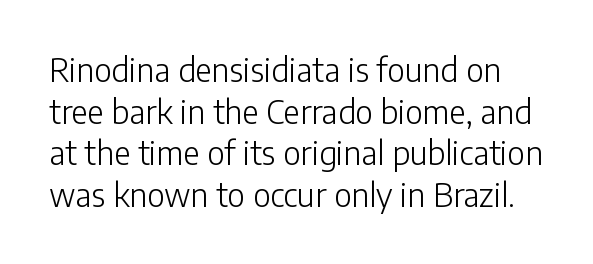
The image shows 32 px light sans-serif type, upright; set normal line spacing (1.3x), normal letter spacing, not underlined; low stroke contrast and a medium x-height.
